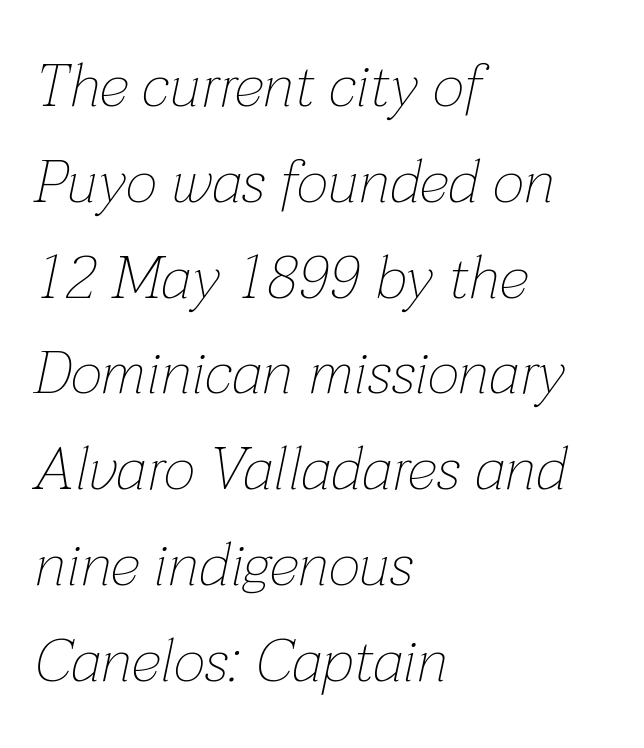
Looking at the ascenders, they clearly lean. Leftover space on each line is placed entirely after the last word. No extra tracking has been applied to these lines. Stems and bowls with no extra thickness — not bold. Note the varied advance widths — an 'i' is clearly narrower than an 'm'. This sample keeps an unexceptional amount of space between lines.
